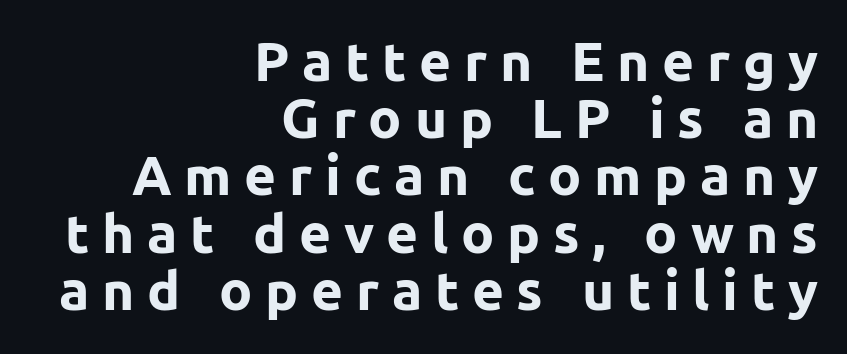
The image shows 55 px bold sans-serif type, upright; set right-aligned, tight line spacing (1.04x), unusually wide letter spacing (+0.23 em), not underlined; low stroke contrast and a medium x-height.
